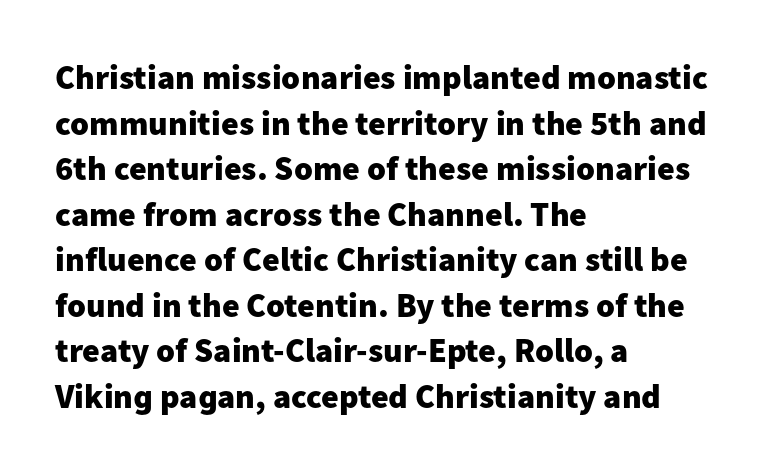
Q: Is the text bold? A: Yes.
Q: Is the text italic (slanted)? A: No, it is upright.
Q: Is the typeface a serif or a sans-serif typeface? A: Sans-serif.
Q: Is the text underlined? A: No.
Q: How is the paragraph aligned? A: Left-aligned.
Q: Is the spacing between letters normal or unusually wide? A: Normal.
Q: Is the spacing between lines tight, normal or loose? A: Normal.
Q: Width (condensed, normal, or wide)? A: Normal.
Q: Stroke contrast? A: Low.
Q: x-height? A: Medium.
Q: Monospaced? A: No.
